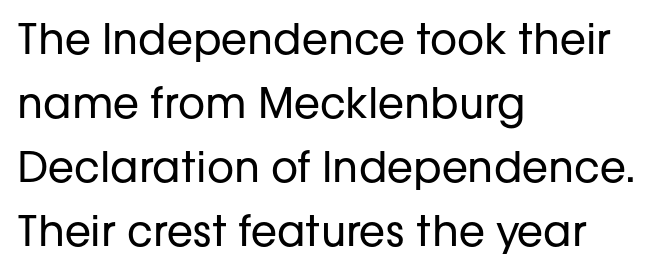
The image shows 42 px regular-weight sans-serif type, upright; set left-aligned, normal line spacing (1.52x), normal letter spacing, not underlined; low stroke contrast and a medium x-height.
